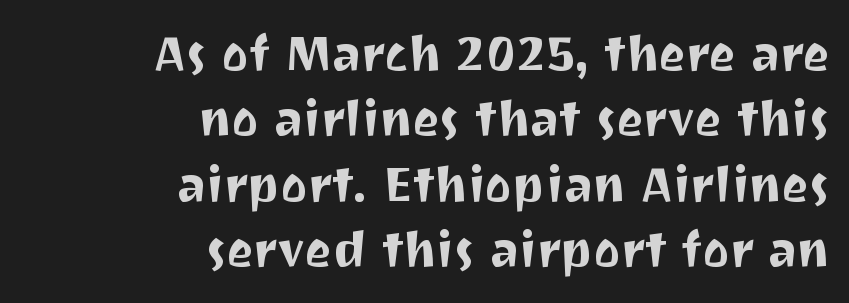
Clear beneath every line of the passage. You can tell it's not italic because the verticals are truly vertical. Note the varied advance widths — an 'i' is clearly narrower than an 'm'. How are the letters spaced? Ordinarily, with no added tracking. These lines are set flush right with a ragged left edge.
